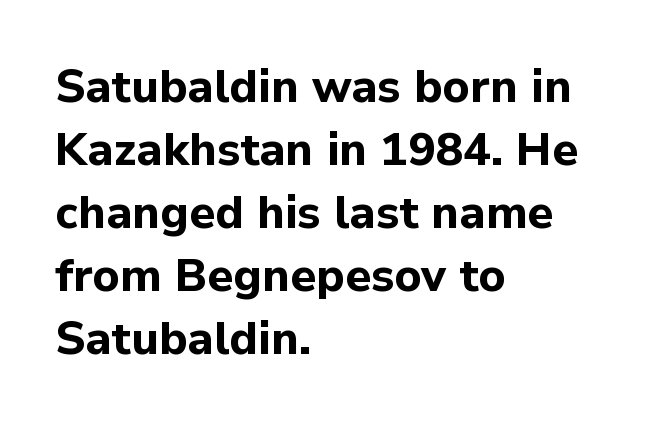
The foot of each line stays bare and open. Compared with a centered layout, this one pins lines to the left instead. Proportional: the letters do not fall into vertical columns. Type style note: lacks serifs. No extra tracking has been applied to these lines. Leading matches the norm, producing a regular column.
